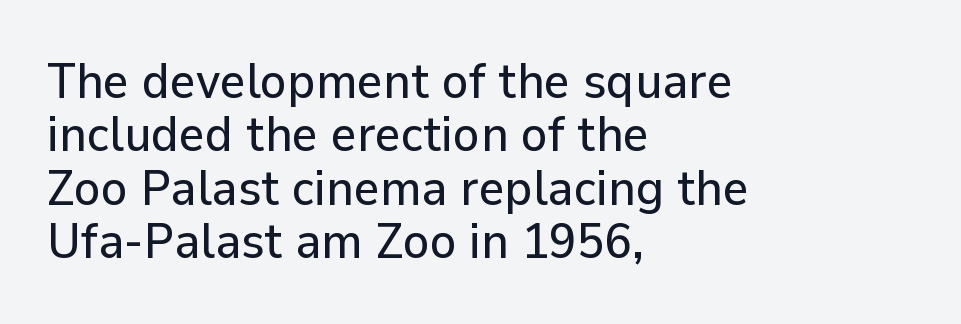
Q: Is the text italic (slanted)? A: No, it is upright.
Q: Is the typeface a serif or a sans-serif typeface? A: Sans-serif.
Q: Is the text underlined? A: No.
Q: How is the paragraph aligned? A: Left-aligned.
Q: Is the spacing between letters normal or unusually wide? A: Normal.
Q: Is the spacing between lines tight, normal or loose? A: Tight.
Q: Width (condensed, normal, or wide)? A: Normal.
Q: Stroke contrast? A: Low.
Q: x-height? A: Medium.
Q: Monospaced? A: No.
